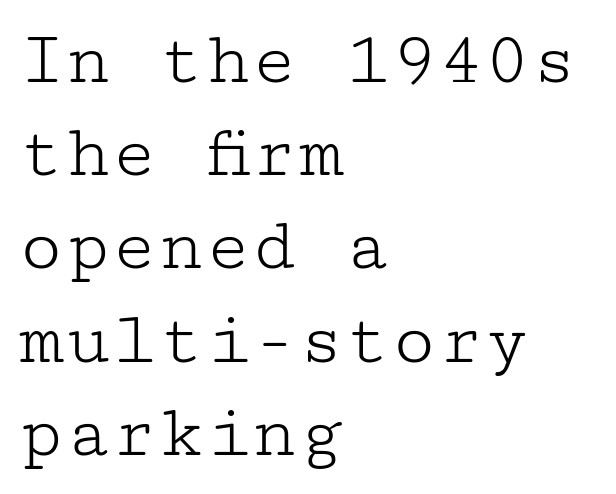
{"serif": "yes", "italic": "no", "bold": "no", "weight": "light", "width": "wide", "stroke_contrast": "low", "x_height": "medium", "underline": "no", "align": "left", "line_spacing_ratio": 1.21, "letter_spacing": "normal", "letter_spacing_em": 0.0, "glyph_px": 77}
